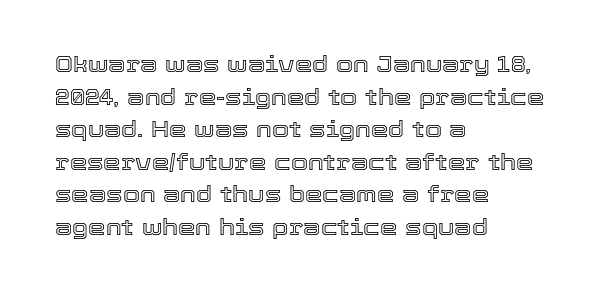
{"italic": "no", "underline": "no", "align": "left", "line_spacing": "normal", "line_spacing_ratio": 1.48, "letter_spacing": "normal", "letter_spacing_em": 0.0, "glyph_px": 22}
